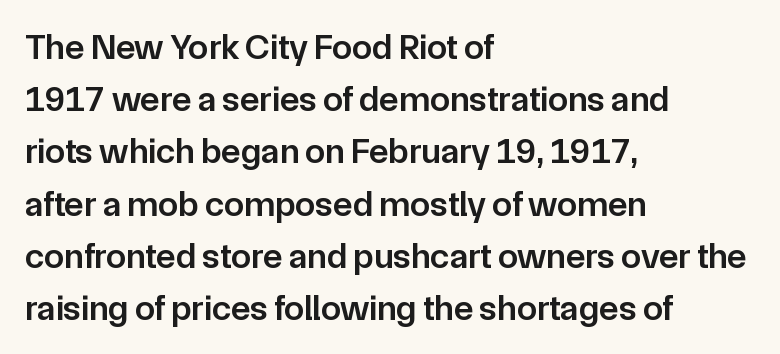
{"serif": "no", "italic": "no", "bold": "semi", "weight": "semibold", "width": "normal", "stroke_contrast": "low", "x_height": "medium", "monospaced": "no", "underline": "no", "align": "left", "line_spacing": "normal", "line_spacing_ratio": 1.45, "letter_spacing": "normal", "letter_spacing_em": 0.0, "glyph_px": 36}
